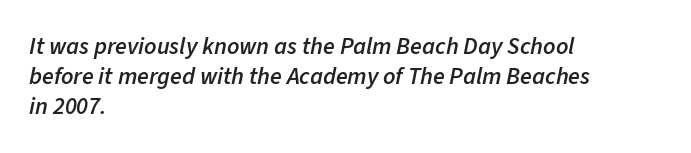
{"italic": "yes", "lean": "right", "slant_degrees": 11, "bold": "semi", "underline": "no", "align": "left", "line_spacing_ratio": 1.24, "letter_spacing": "normal", "letter_spacing_em": 0.0, "glyph_px": 24}
